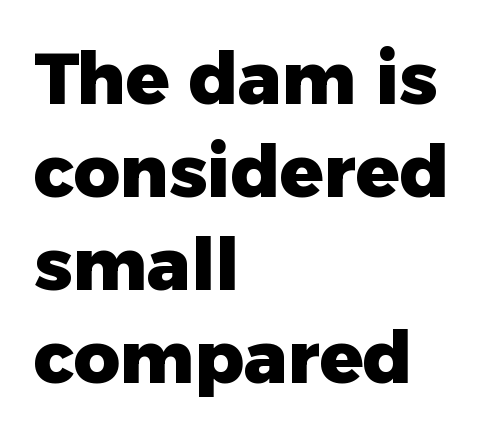
The image shows 72 px heavy sans-serif type, upright; set left-aligned, normal line spacing (1.29x), normal letter spacing, not underlined; low stroke contrast and a medium x-height.
